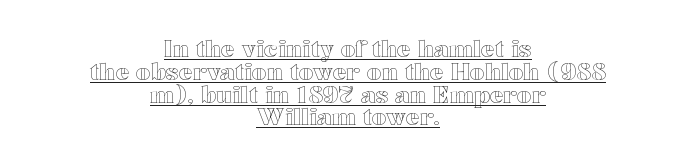
The image shows 23 px text type, upright; set centered, tight line spacing (0.99x), normal letter spacing, underlined.
